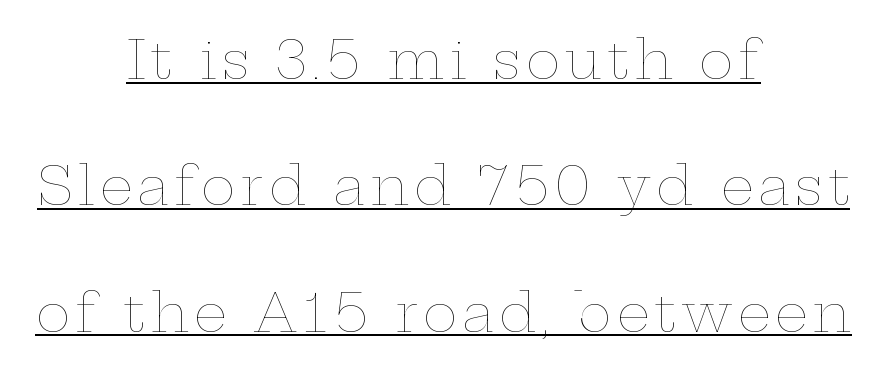
{"italic": "no", "bold": "no", "weight": "thin", "width": "wide", "stroke_contrast": "low", "x_height": "medium", "monospaced": "no", "underline": "yes", "align": "center", "line_spacing": "loose", "line_spacing_ratio": 2.43, "glyph_px": 52}
